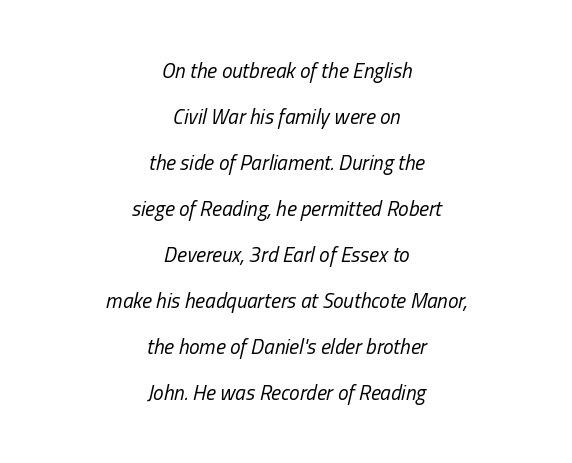
Q: Is the text bold? A: No.
Q: Is the text italic (slanted)? A: Yes, it leans right by about 13 degrees.
Q: Is the text underlined? A: No.
Q: How is the paragraph aligned? A: Centered.
Q: Is the spacing between letters normal or unusually wide? A: Normal.
Q: Is the spacing between lines tight, normal or loose? A: Loose.
